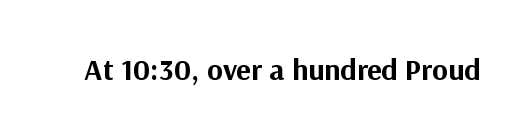
The image shows 30 px bold sans-serif type, upright; set normal letter spacing, not underlined; medium stroke contrast and a medium x-height.
